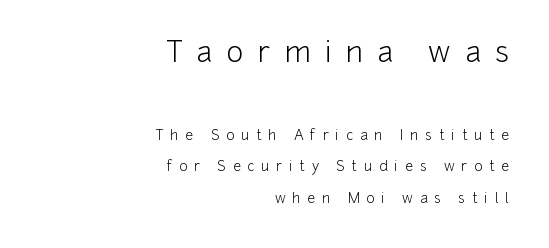
The image shows 29 px light sans-serif type, upright; set right-aligned, loose line spacing (2.26x), unusually wide letter spacing (+0.49 em), not underlined; the first (top) block is 2.07x larger; low stroke contrast and a medium x-height.
